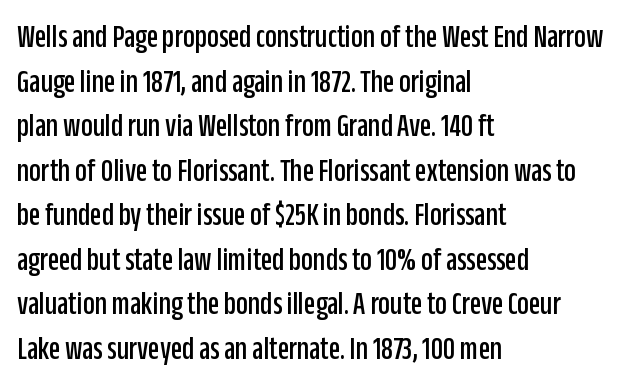
Q: Is the text italic (slanted)? A: No, it is upright.
Q: Is the typeface a serif or a sans-serif typeface? A: Sans-serif.
Q: Is the text underlined? A: No.
Q: How is the paragraph aligned? A: Left-aligned.
Q: Is the spacing between letters normal or unusually wide? A: Normal.
Q: Is the spacing between lines tight, normal or loose? A: Normal.
Q: Width (condensed, normal, or wide)? A: Condensed.
Q: Stroke contrast? A: Low.
Q: x-height? A: Large.
Q: Monospaced? A: No.
